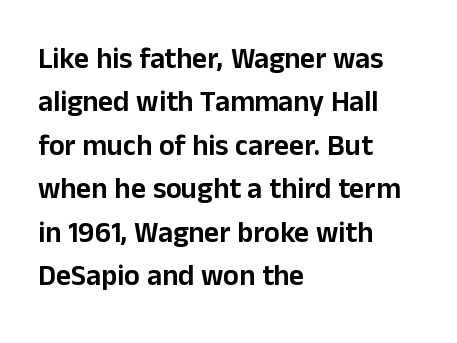
The image shows 29 px sans-serif type, upright; set left-aligned, normal line spacing (1.5x), normal letter spacing, not underlined; low stroke contrast and a medium x-height.
